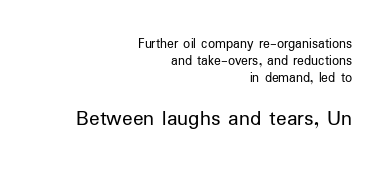
Q: Is the text bold? A: No.
Q: Is the text italic (slanted)? A: No, it is upright.
Q: Is the text underlined? A: No.
Q: How is the paragraph aligned? A: Right-aligned.
Q: Is the spacing between letters normal or unusually wide? A: Normal.
Q: Which block of text is set in a larger size, the first (top) or the second (bottom)? A: The second (bottom) one.
